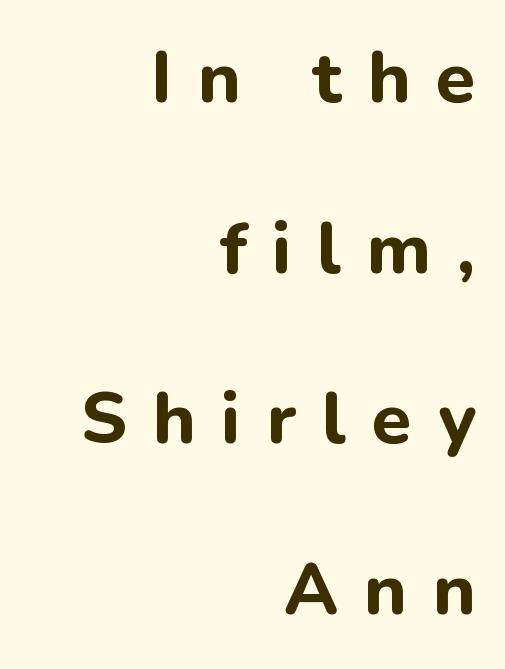
Reading down the block, your eye finds every line finishing at a fixed right position. These words are printed bold, with thick strokes throughout. Each letter's strokes conclude bluntly, with no projecting serifs. Reading down the column, the eye jumps a long way to each next line. Varying glyph widths throughout — classic text-font behaviour. Designer's note — italics off, roman on.
